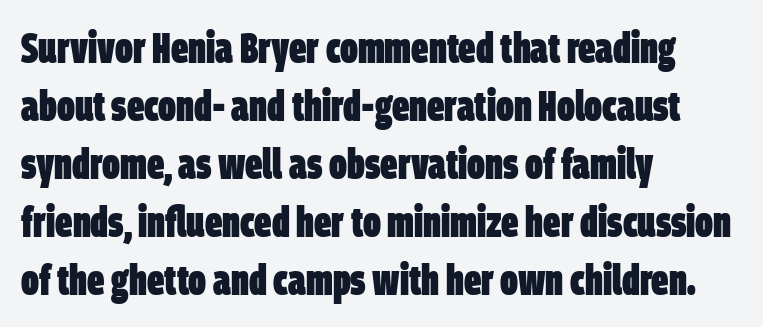
Q: Is the text bold? A: Yes.
Q: Is the typeface a serif or a sans-serif typeface? A: Sans-serif.
Q: Is the text underlined? A: No.
Q: How is the paragraph aligned? A: Left-aligned.
Q: Is the spacing between letters normal or unusually wide? A: Normal.
Q: Is the spacing between lines tight, normal or loose? A: Normal.
Q: Width (condensed, normal, or wide)? A: Condensed.
Q: Stroke contrast? A: Low.
Q: x-height? A: Large.
Q: Monospaced? A: No.
